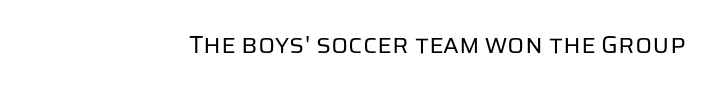
The rendering keeps characters at their native spacing. The font sits on the lighter half of the weight spectrum, regular included. Quick note: underline off. Is there any slant? The stems are plumb.
